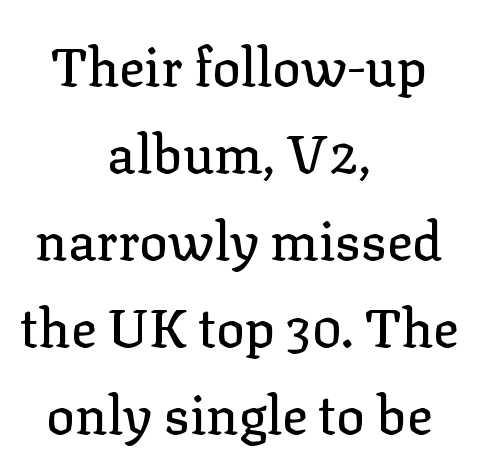
{"serif": "yes", "italic": "no", "width": "normal", "stroke_contrast": "low", "x_height": "medium", "monospaced": "no", "underline": "no", "align": "center", "line_spacing": "normal", "line_spacing_ratio": 1.64, "letter_spacing": "normal", "letter_spacing_em": 0.0, "glyph_px": 53}
